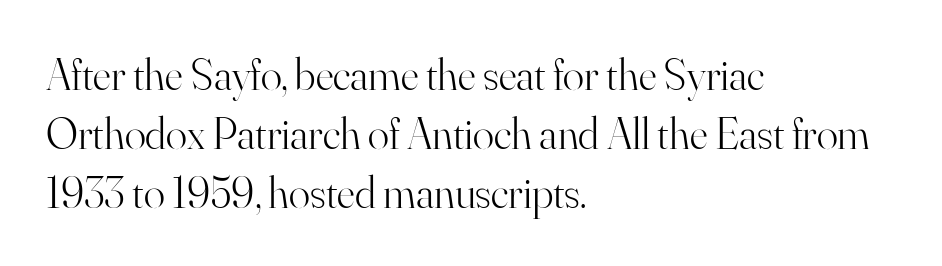
{"serif": "yes", "italic": "no", "bold": "no", "weight": "light", "width": "normal", "stroke_contrast": "high", "x_height": "small", "monospaced": "no", "underline": "no", "align": "left", "line_spacing": "normal", "line_spacing_ratio": 1.34, "letter_spacing": "normal", "letter_spacing_em": 0.0, "glyph_px": 44}
